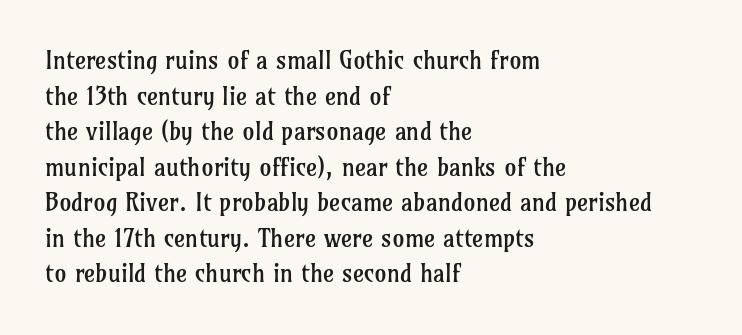
{"italic": "no", "bold": "no", "underline": "no", "align": "left", "line_spacing": "normal", "line_spacing_ratio": 1.48, "letter_spacing": "normal", "letter_spacing_em": 0.0, "glyph_px": 24}
